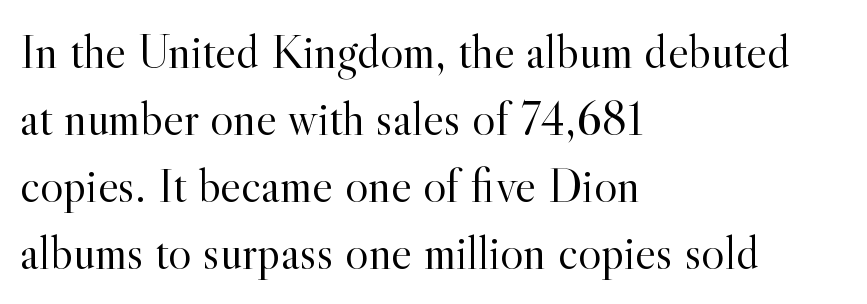
The image shows 49 px light serif type, upright; set left-aligned, normal line spacing (1.37x), normal letter spacing, not underlined; a small x-height.
